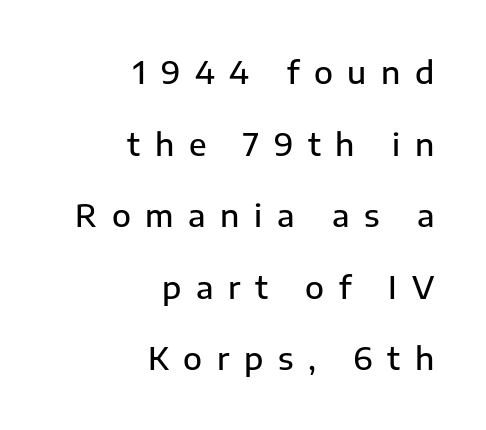
Grotesque or geometric, the face here clearly has no serifs. Underlining? Definitely not there. Slightly chunky letters — semibold, I'd say, not full bold. The passage is arranged like a letterhead date or caption credit — flush right.
